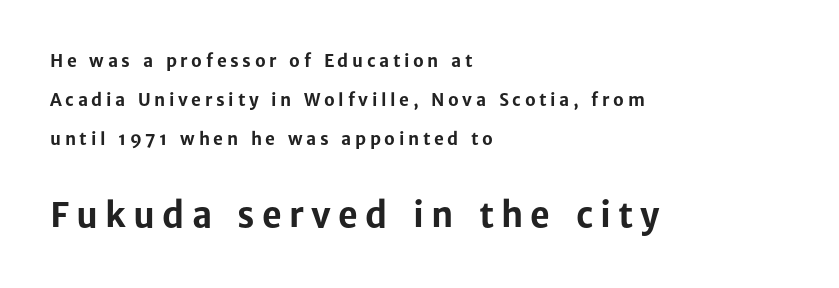
Q: Is the text bold? A: Yes.
Q: Is the text italic (slanted)? A: No, it is upright.
Q: Is the typeface a serif or a sans-serif typeface? A: Sans-serif.
Q: Is the text underlined? A: No.
Q: How is the paragraph aligned? A: Left-aligned.
Q: Is the spacing between letters normal or unusually wide? A: Unusually wide.
Q: Is the spacing between lines tight, normal or loose? A: Loose.
Q: Which block of text is set in a larger size, the first (top) or the second (bottom)? A: The second (bottom) one.
Q: Width (condensed, normal, or wide)? A: Normal.
Q: Stroke contrast? A: Low.
Q: x-height? A: Medium.
Q: Monospaced? A: No.
